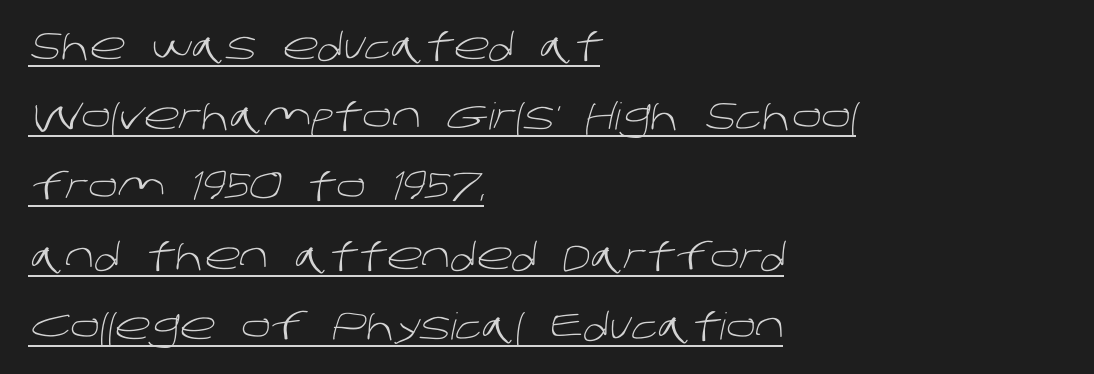
Q: Is the text bold? A: No.
Q: Is the typeface a serif or a sans-serif typeface? A: Sans-serif.
Q: Is the text underlined? A: Yes.
Q: How is the paragraph aligned? A: Left-aligned.
Q: Is the spacing between letters normal or unusually wide? A: Normal.
Q: Width (condensed, normal, or wide)? A: Normal.
Q: Stroke contrast? A: Low.
Q: x-height? A: Large.
Q: Monospaced? A: No.
